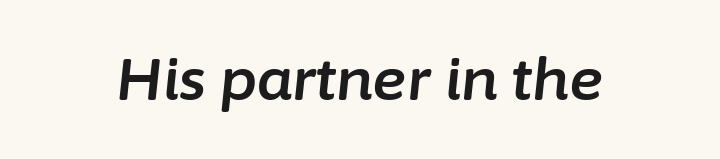
{"italic": "yes", "lean": "right", "slant_degrees": 6, "width": "normal", "stroke_contrast": "low", "x_height": "medium", "monospaced": "no", "underline": "no", "letter_spacing": "normal", "letter_spacing_em": 0.0, "glyph_px": 58}
